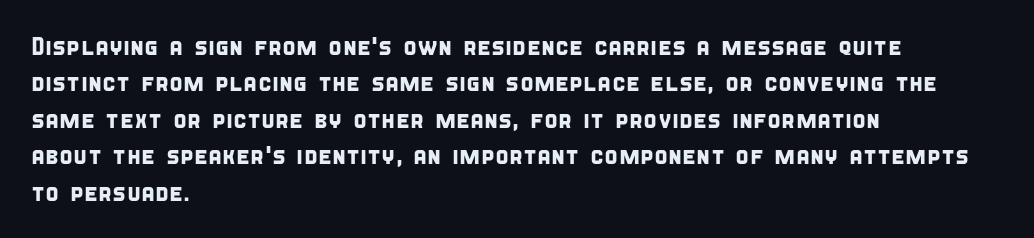
Q: Is the text underlined? A: No.
Q: How is the paragraph aligned? A: Left-aligned.
Q: Is the spacing between letters normal or unusually wide? A: Normal.
Q: Is the spacing between lines tight, normal or loose? A: Normal.
